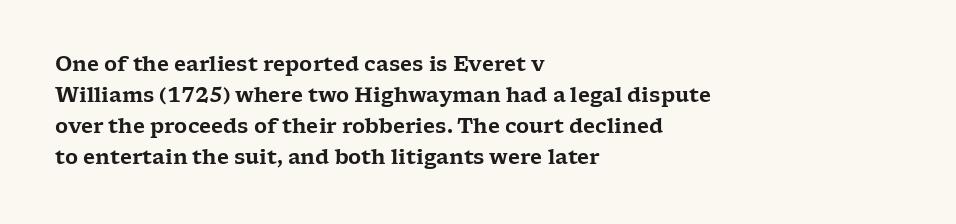
Layout note: lines flush left. Designer's note — italics off, roman on. The baseline area is clear. Reading down the column, the eye jumps a familiar distance to each next line. Default kerning and tracking; the words read as compact shapes.
